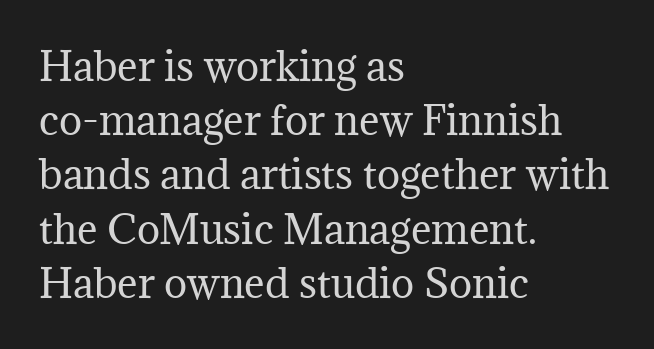
The image shows 39 px regular-weight serif type, upright; set left-aligned, normal line spacing (1.39x), normal letter spacing, not underlined; medium stroke contrast and a medium x-height.
